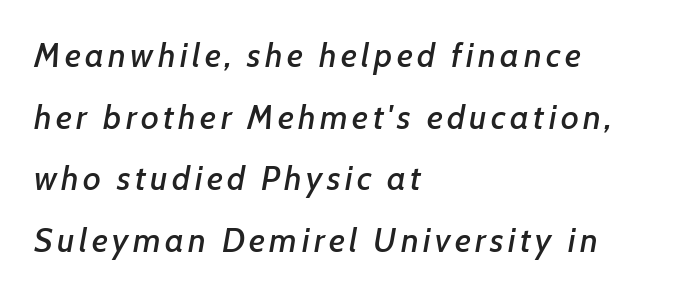
Q: Is the text italic (slanted)? A: Yes, it leans right by about 7 degrees.
Q: Is the text underlined? A: No.
Q: How is the paragraph aligned? A: Left-aligned.
Q: Width (condensed, normal, or wide)? A: Normal.
Q: Stroke contrast? A: Low.
Q: x-height? A: Medium.
Q: Monospaced? A: No.
